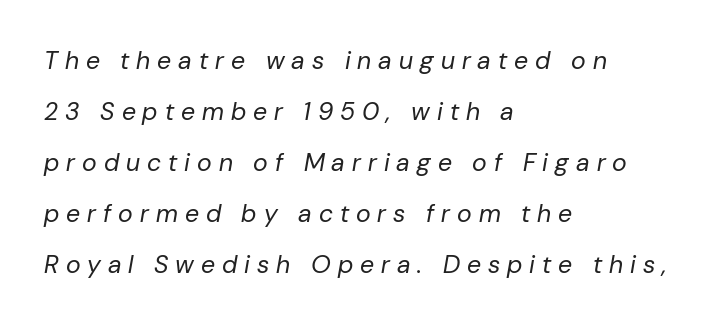
Loose tracking; the words dissolve into strings of separated letters. Nobody drew a line under any word here. The paragraph shown leans on its left margin. No letter is thick-stroked: the sample isn't bold.
